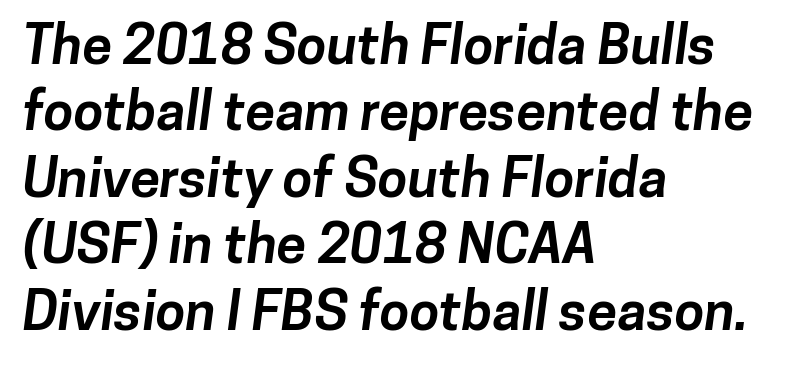
{"serif": "no", "bold": "yes", "weight": "bold", "width": "normal", "stroke_contrast": "low", "x_height": "medium", "monospaced": "no", "underline": "no", "align": "left", "line_spacing_ratio": 1.23, "letter_spacing": "normal", "letter_spacing_em": 0.0, "glyph_px": 54}
